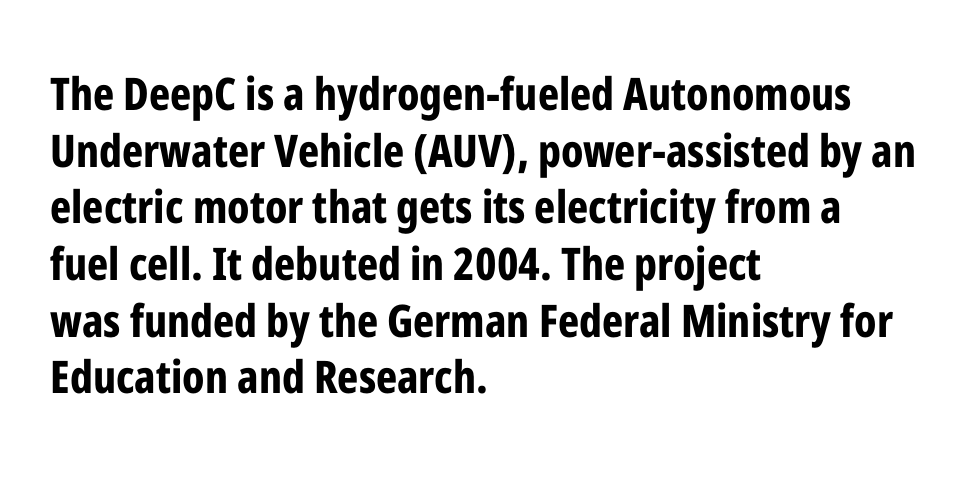
{"serif": "no", "italic": "no", "bold": "yes", "weight": "bold", "width": "condensed", "stroke_contrast": "low", "x_height": "medium", "monospaced": "no", "underline": "no", "align": "left", "line_spacing": "normal", "line_spacing_ratio": 1.26, "letter_spacing": "normal", "letter_spacing_em": 0.0, "glyph_px": 45}
